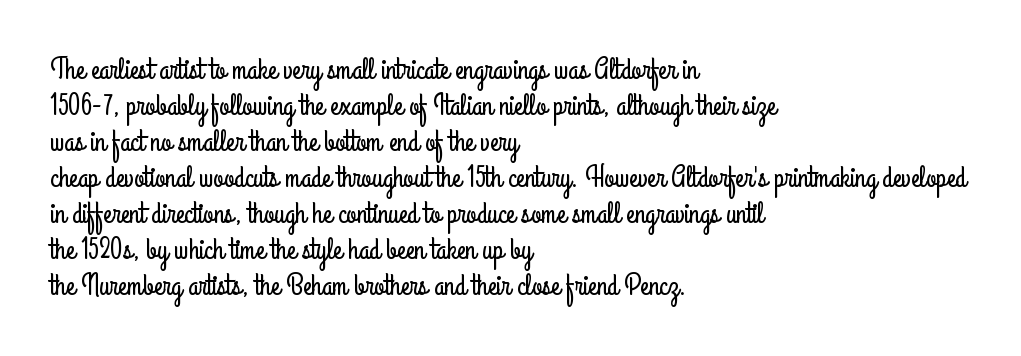
The face used here is proportionally spaced, like ordinary book or web type. What stands out about the letter spacing? Nothing — it is the standard amount. Anything drawn beneath the words? Only blank space. In terms of letterform style, serifs are entirely absent.
